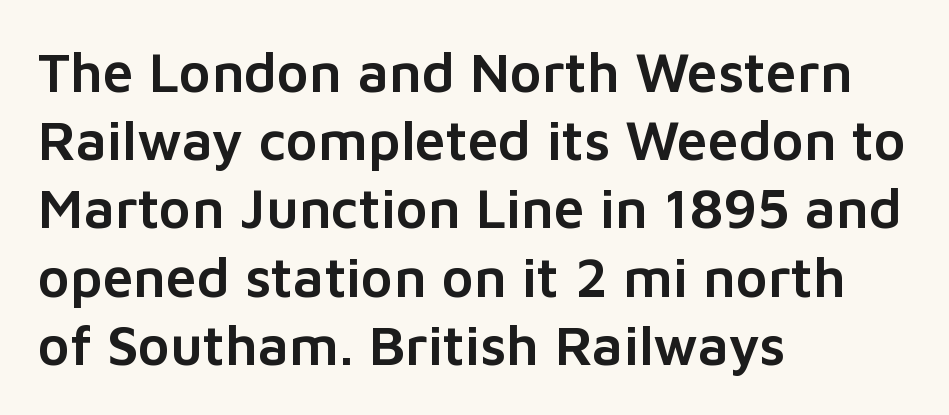
The image shows 55 px sans-serif type, upright; set left-aligned, line spacing 1.24x, normal letter spacing, not underlined; low stroke contrast and a medium x-height.
